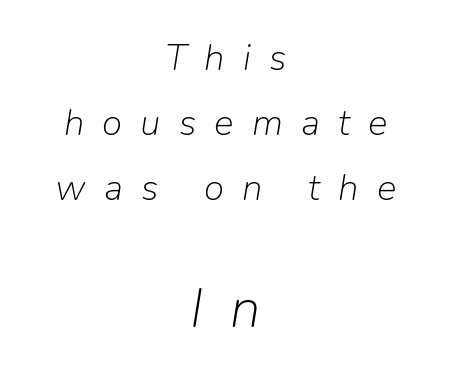
Q: Is the text bold? A: No.
Q: Is the text italic (slanted)? A: Yes, it leans right by about 9 degrees.
Q: Is the text underlined? A: No.
Q: How is the paragraph aligned? A: Centered.
Q: Is the spacing between letters normal or unusually wide? A: Unusually wide.
Q: Which block of text is set in a larger size, the first (top) or the second (bottom)? A: The second (bottom) one.
Q: Width (condensed, normal, or wide)? A: Normal.
Q: Stroke contrast? A: Low.
Q: x-height? A: Medium.
Q: Monospaced? A: No.
